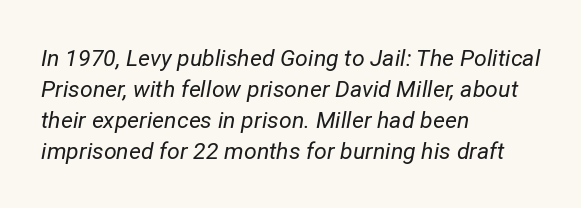
{"italic": "yes", "lean": "right", "slant_degrees": 12, "bold": "no", "underline": "no", "align": "left", "line_spacing": "normal", "line_spacing_ratio": 1.35, "letter_spacing": "normal", "letter_spacing_em": 0.0, "glyph_px": 23}
